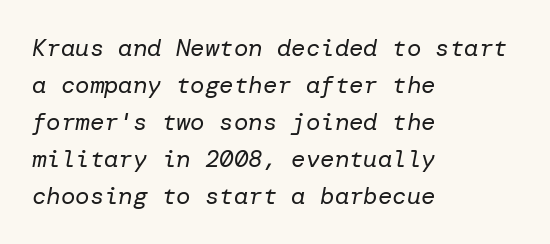
Q: Is the text bold? A: No.
Q: Is the text italic (slanted)? A: Yes, it leans right by about 10 degrees.
Q: Is the text underlined? A: No.
Q: How is the paragraph aligned? A: Left-aligned.
Q: Is the spacing between letters normal or unusually wide? A: Normal.
Q: Is the spacing between lines tight, normal or loose? A: Normal.
